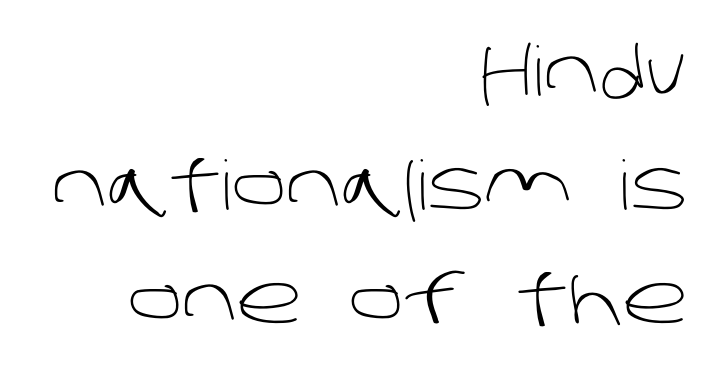
The weight tops out at a normal text grade. The passage shown is typed in a proportional face where columns would drift. A normal amount of white space separates one row of letters from the next. Glance below the letters and you will spot only blank space. Check where the strokes stop: nothing finishes them off — pure sans. Caption: multi-line text, flush right, ragged left.
